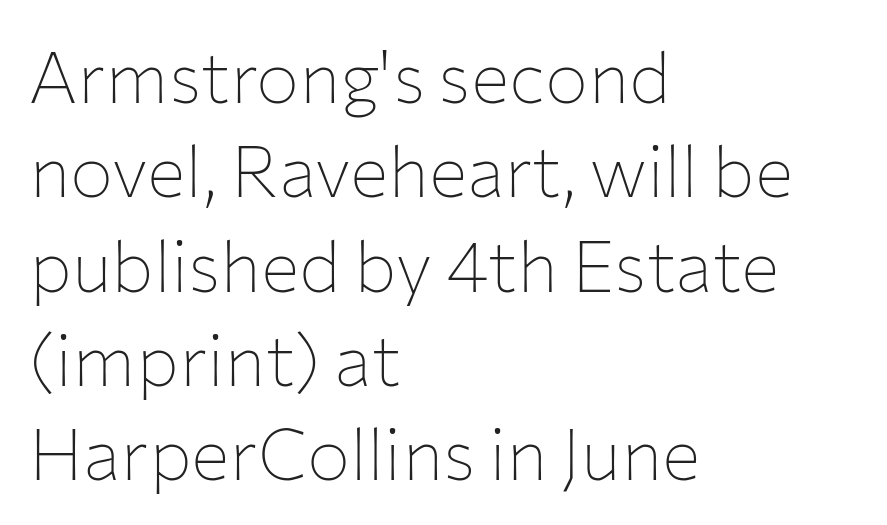
Notice how the passage keeps a crisp vertical edge on the left only. No italicization has been applied; the sample stays upright. Rule under the text: the space is simply empty. The line texture is even and compact thanks to regular tracking. The designer left line spacing at the default. What kind of face is this? One without serifs — a sans.
